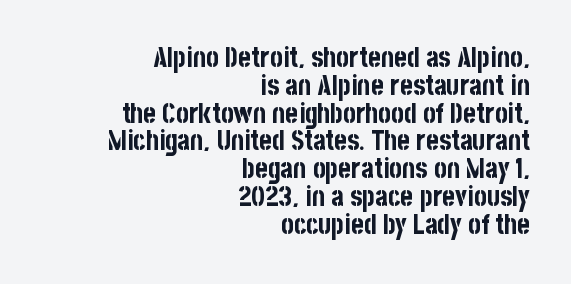
Q: Is the text bold? A: Yes.
Q: Is the text italic (slanted)? A: No, it is upright.
Q: Is the text underlined? A: No.
Q: How is the paragraph aligned? A: Right-aligned.
Q: Is the spacing between letters normal or unusually wide? A: Normal.
Q: Is the spacing between lines tight, normal or loose? A: Tight.
